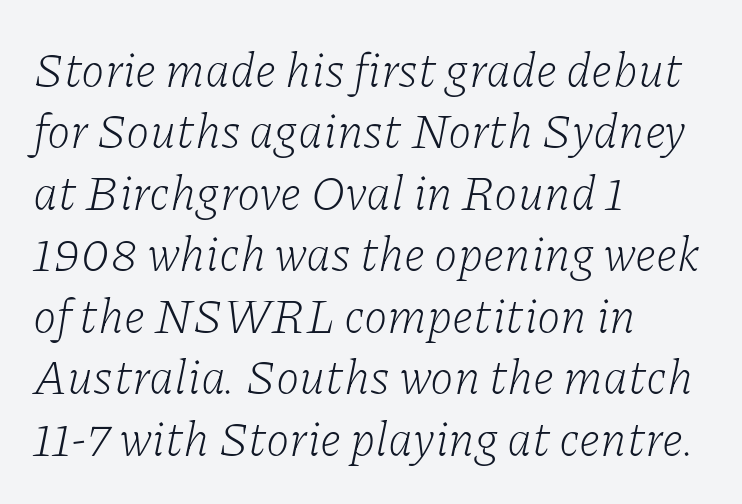
Q: Is the text bold? A: No.
Q: Is the text italic (slanted)? A: Yes, it leans right by about 11 degrees.
Q: Is the typeface a serif or a sans-serif typeface? A: Serif.
Q: Is the text underlined? A: No.
Q: How is the paragraph aligned? A: Left-aligned.
Q: Is the spacing between letters normal or unusually wide? A: Normal.
Q: Is the spacing between lines tight, normal or loose? A: Normal.
Q: Width (condensed, normal, or wide)? A: Normal.
Q: Stroke contrast? A: Low.
Q: x-height? A: Medium.
Q: Monospaced? A: No.
